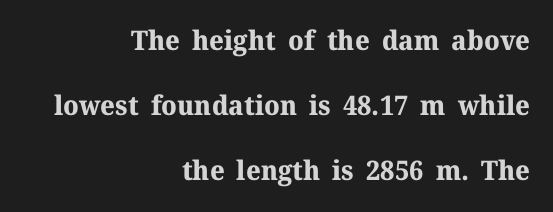
The image shows 27 px bold type, upright; set right-aligned, loose line spacing (2.4x), normal letter spacing, not underlined.
